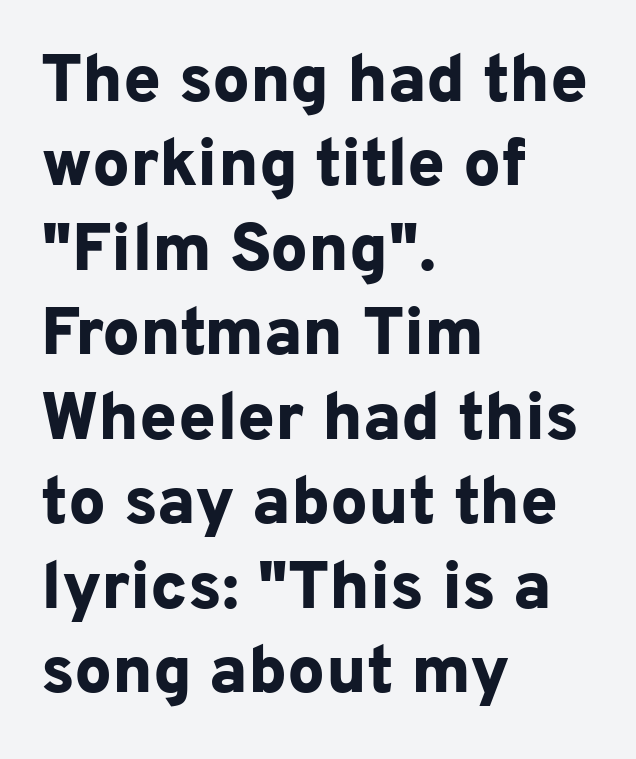
{"serif": "no", "italic": "no", "bold": "yes", "weight": "bold", "width": "normal", "stroke_contrast": "low", "x_height": "medium", "monospaced": "no", "underline": "no", "align": "left", "line_spacing": "normal", "line_spacing_ratio": 1.26, "letter_spacing": "normal", "letter_spacing_em": 0.0, "glyph_px": 67}
